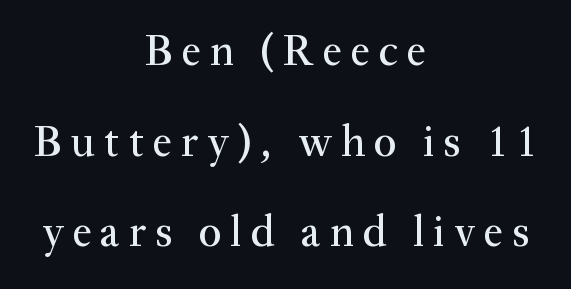
{"serif": "yes", "italic": "no", "width": "normal", "stroke_contrast": "medium", "x_height": "small", "monospaced": "no", "underline": "no", "align": "center", "line_spacing": "loose", "line_spacing_ratio": 2.06, "letter_spacing": "wide", "letter_spacing_em": 0.2, "glyph_px": 44}
